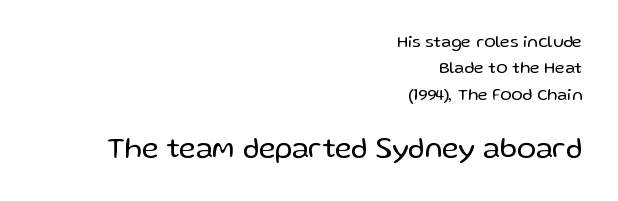
Every stem runs plumb, perpendicular to the baseline. The designer left line spacing at the default. Every row of glyphs terminates at an identical x-position on the right. Look at the glyph heights: the lower group is clearly the bigger setting.
